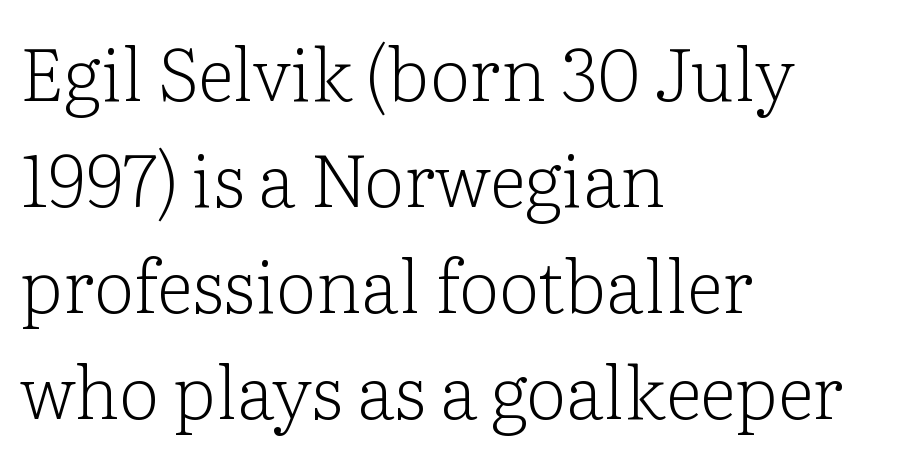
The image shows 73 px light serif type, upright; set left-aligned, normal line spacing (1.45x), normal letter spacing, not underlined; low stroke contrast and a medium x-height.
